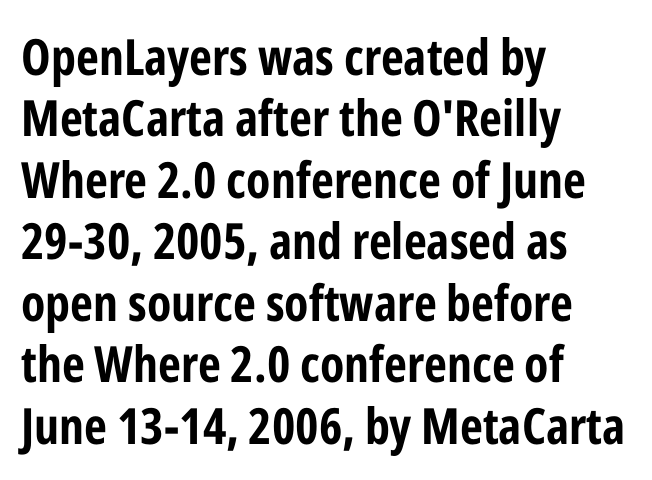
Each letter keeps its own natural width here, so spacing adapts to shape. The paragraph has a hard left edge and a soft right edge. The face used here is a sans, in the tradition of grotesques and geometrics. Vertical strokes here are truly vertical. No word sits above an underline.
